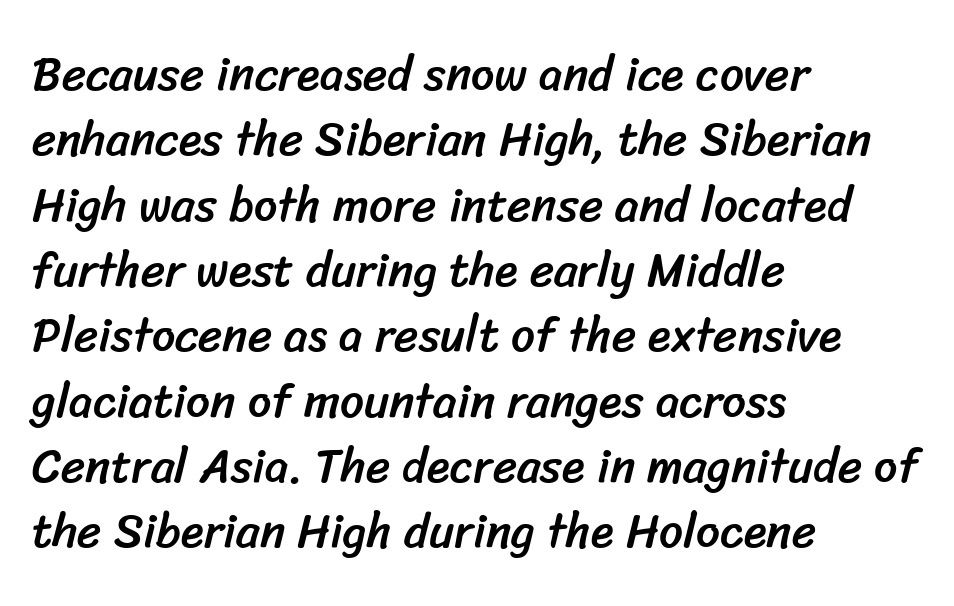
{"serif": "no", "width": "normal", "stroke_contrast": "low", "x_height": "medium", "monospaced": "no", "underline": "no", "align": "left", "line_spacing": "normal", "line_spacing_ratio": 1.39, "letter_spacing": "normal", "letter_spacing_em": 0.0, "glyph_px": 47}
